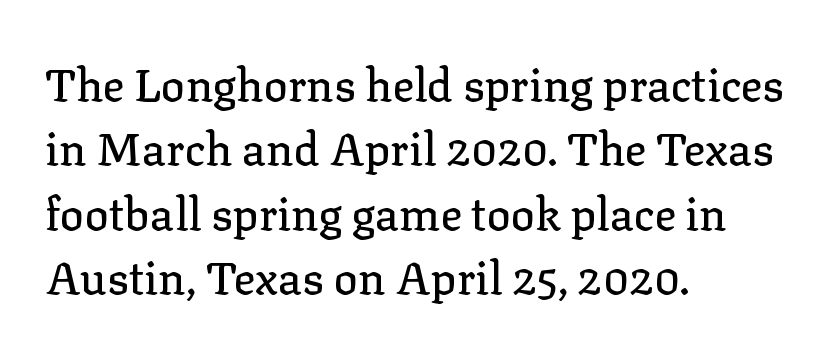
Are there feet on the stems? There are — it's a serif. Any mark beneath the type? The region is blank. These lines are set flush left with a ragged right edge. The block of text has a typical density, with ordinary space between rows. A roman cut, with each character standing at attention. Proportional: the letters do not fall into vertical columns.
